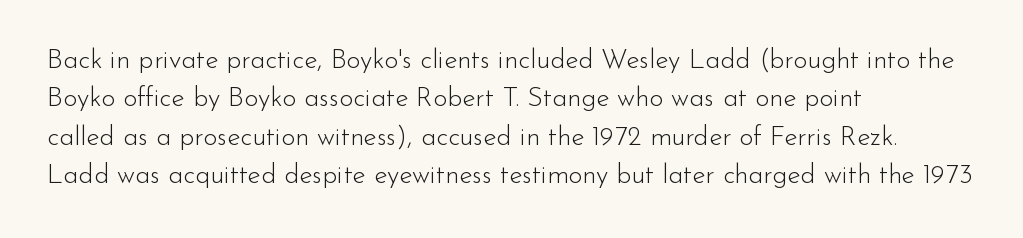
Every row of glyphs begins at an identical x-position on the left. A roman cut, with each character standing at attention. Does the leading feel generous? No, just average. The tracking reads as untouched default to a designer's eye.
